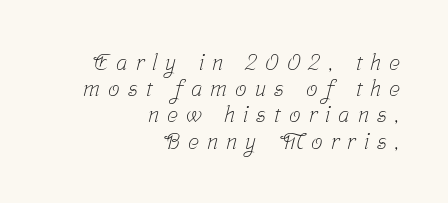
Q: Is the text bold? A: No.
Q: Is the text underlined? A: No.
Q: How is the paragraph aligned? A: Right-aligned.
Q: Is the spacing between letters normal or unusually wide? A: Unusually wide.
Q: Is the spacing between lines tight, normal or loose? A: Tight.
